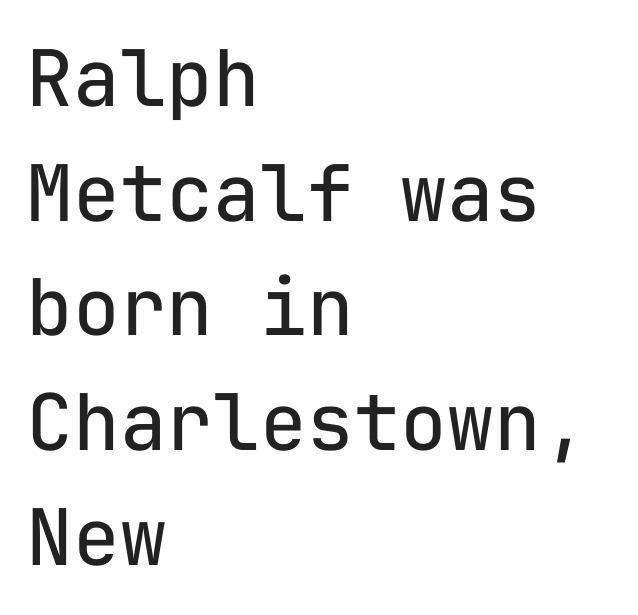
Q: Is the text bold? A: No.
Q: Is the text italic (slanted)? A: No, it is upright.
Q: Is the typeface a serif or a sans-serif typeface? A: Sans-serif.
Q: Is the text underlined? A: No.
Q: How is the paragraph aligned? A: Left-aligned.
Q: Is the spacing between letters normal or unusually wide? A: Normal.
Q: Is the spacing between lines tight, normal or loose? A: Normal.
Q: Width (condensed, normal, or wide)? A: Normal.
Q: Stroke contrast? A: Low.
Q: x-height? A: Medium.
Q: Monospaced? A: Yes.
